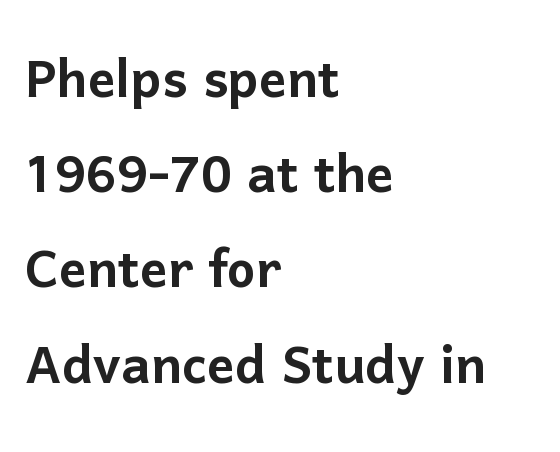
The gap between lines stays unmarked. Each line starts at the same left margin while the right side varies. Successive baselines arrive at the customary interval. Posture: straight, roman, zero tilt. A typesetter would label this face a sans. Tracking value appears to be zero — textbook default spacing.
